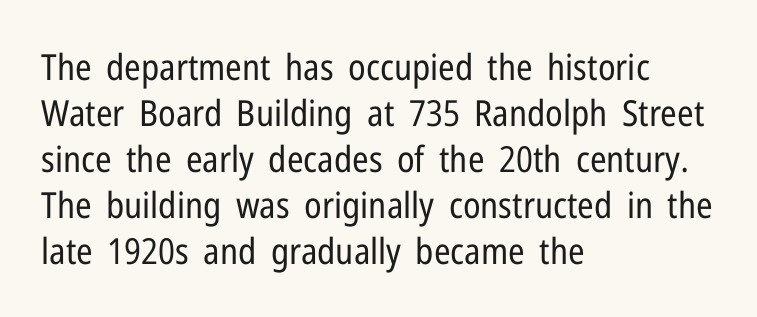
Q: Is the text bold? A: No.
Q: Is the text italic (slanted)? A: No, it is upright.
Q: Is the typeface a serif or a sans-serif typeface? A: Sans-serif.
Q: Is the text underlined? A: No.
Q: How is the paragraph aligned? A: Left-aligned.
Q: Is the spacing between letters normal or unusually wide? A: Normal.
Q: Is the spacing between lines tight, normal or loose? A: Normal.
Q: Width (condensed, normal, or wide)? A: Condensed.
Q: Stroke contrast? A: Low.
Q: x-height? A: Medium.
Q: Monospaced? A: No.
